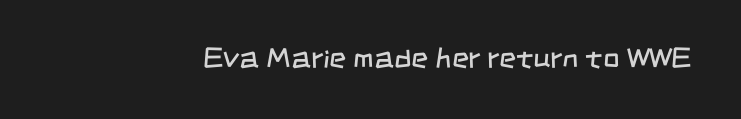
{"serif": "no", "bold": "no", "weight": "regular", "width": "condensed", "stroke_contrast": "low", "x_height": "large", "monospaced": "no", "underline": "no", "letter_spacing": "normal", "letter_spacing_em": 0.0, "glyph_px": 29}
